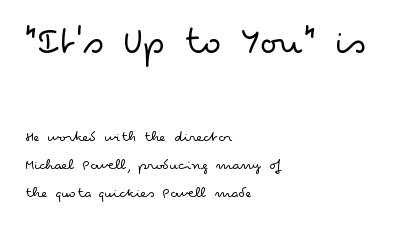
Q: Is the text bold? A: No.
Q: Is the text italic (slanted)? A: No, it is upright.
Q: Is the typeface a serif or a sans-serif typeface? A: Sans-serif.
Q: Is the text underlined? A: No.
Q: How is the paragraph aligned? A: Left-aligned.
Q: Is the spacing between letters normal or unusually wide? A: Normal.
Q: Which block of text is set in a larger size, the first (top) or the second (bottom)? A: The first (top) one.
Q: Width (condensed, normal, or wide)? A: Wide.
Q: Stroke contrast? A: Low.
Q: x-height? A: Small.
Q: Monospaced? A: No.
